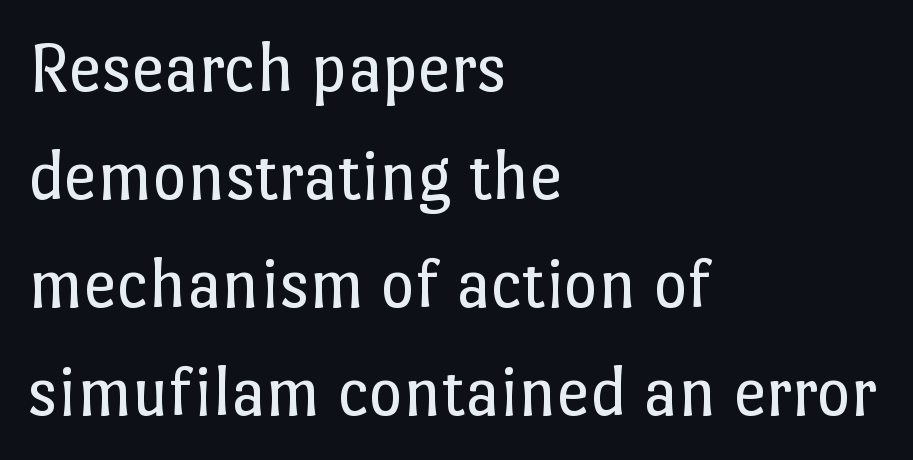
Bare-footed words on every line. Think of a printed novel: that variable character pitch is what you see here. Is the letter spacing exaggerated? No — it looks like the ordinary default. The font's upright variant was chosen for this text.
